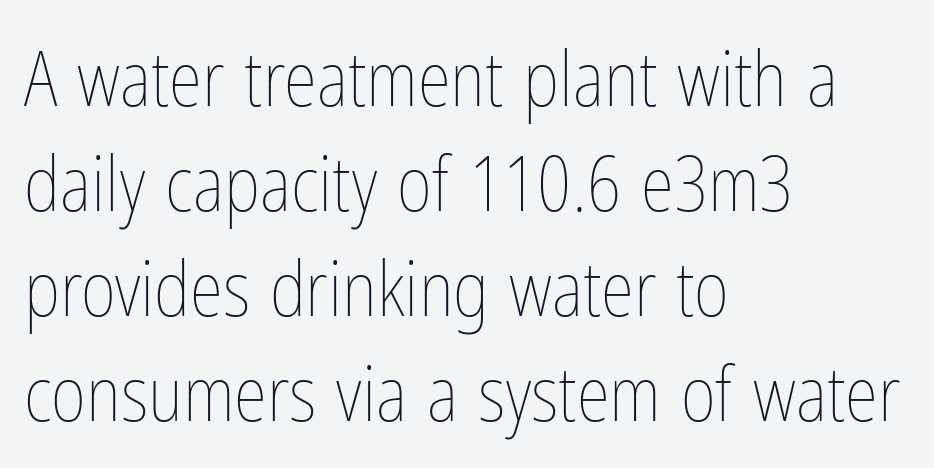
Q: Is the text bold? A: No.
Q: Is the text italic (slanted)? A: No, it is upright.
Q: Is the text underlined? A: No.
Q: How is the paragraph aligned? A: Left-aligned.
Q: Is the spacing between letters normal or unusually wide? A: Normal.
Q: Is the spacing between lines tight, normal or loose? A: Normal.
Q: Width (condensed, normal, or wide)? A: Condensed.
Q: Stroke contrast? A: Low.
Q: x-height? A: Medium.
Q: Monospaced? A: No.
